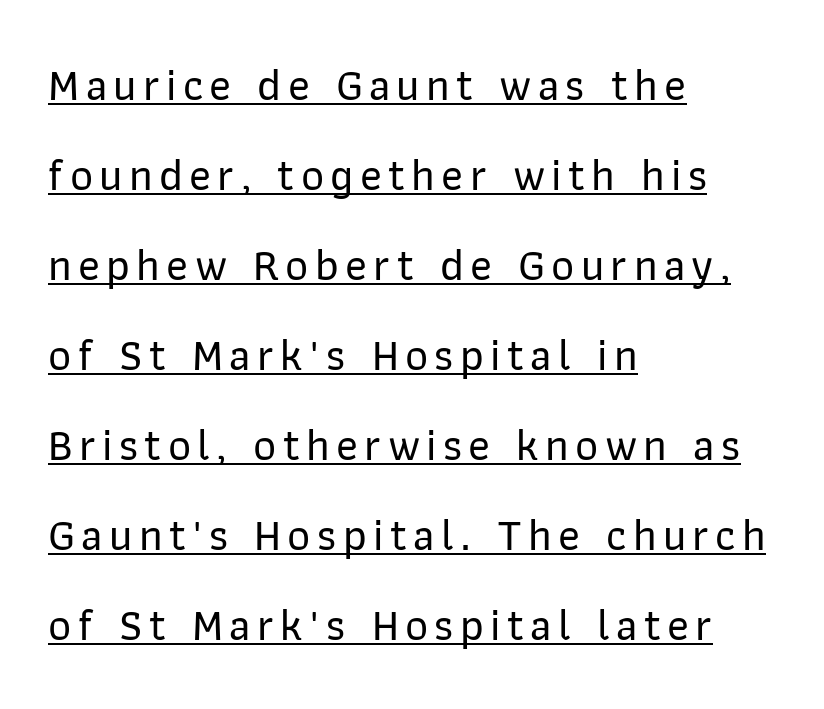
Q: Is the text italic (slanted)? A: No, it is upright.
Q: Is the typeface a serif or a sans-serif typeface? A: Sans-serif.
Q: Is the text underlined? A: Yes.
Q: How is the paragraph aligned? A: Left-aligned.
Q: Is the spacing between lines tight, normal or loose? A: Loose.
Q: Width (condensed, normal, or wide)? A: Normal.
Q: Stroke contrast? A: Low.
Q: x-height? A: Medium.
Q: Monospaced? A: No.
